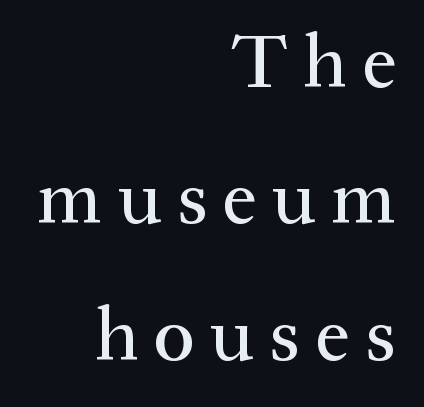
The image shows 77 px serif type, upright; set right-aligned, line spacing 1.77x, unusually wide letter spacing (+0.2 em), not underlined; medium stroke contrast and a medium x-height.
